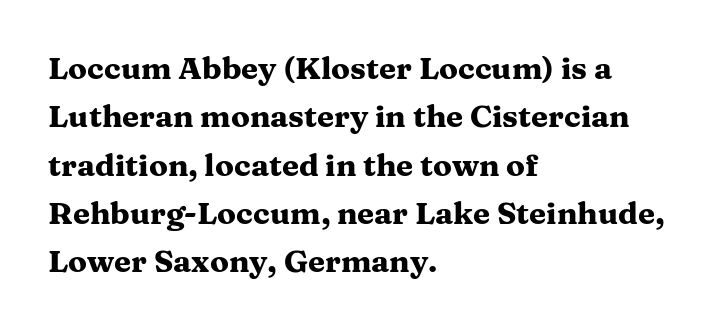
{"serif": "yes", "italic": "no", "bold": "yes", "weight": "heavy", "width": "wide", "stroke_contrast": "medium", "x_height": "medium", "monospaced": "no", "underline": "no", "align": "left", "line_spacing": "normal", "line_spacing_ratio": 1.56, "letter_spacing": "normal", "letter_spacing_em": 0.0, "glyph_px": 31}
